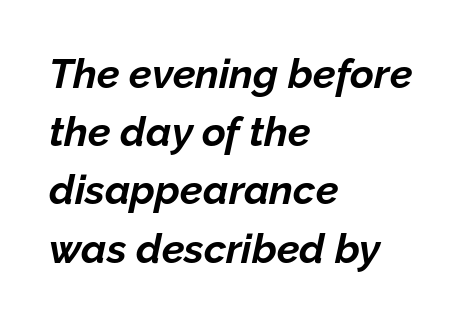
The image shows 41 px bold type, italic (leaning right); set left-aligned, normal line spacing (1.42x), normal letter spacing, not underlined; low stroke contrast and a medium x-height.
